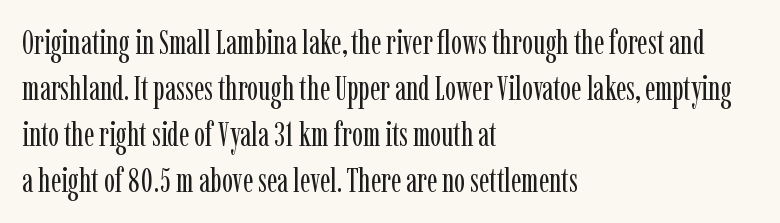
Q: Is the text bold? A: No.
Q: Is the text italic (slanted)? A: No, it is upright.
Q: Is the typeface a serif or a sans-serif typeface? A: Serif.
Q: Is the text underlined? A: No.
Q: How is the paragraph aligned? A: Left-aligned.
Q: Is the spacing between letters normal or unusually wide? A: Normal.
Q: Is the spacing between lines tight, normal or loose? A: Normal.
Q: Width (condensed, normal, or wide)? A: Condensed.
Q: Stroke contrast? A: Low.
Q: x-height? A: Medium.
Q: Monospaced? A: No.
